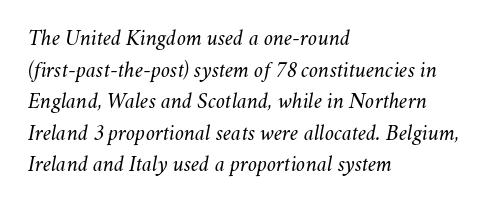
Q: Is the text bold? A: No.
Q: Is the text italic (slanted)? A: Yes, it leans right by about 11 degrees.
Q: Is the text underlined? A: No.
Q: How is the paragraph aligned? A: Left-aligned.
Q: Is the spacing between letters normal or unusually wide? A: Normal.
Q: Is the spacing between lines tight, normal or loose? A: Normal.
